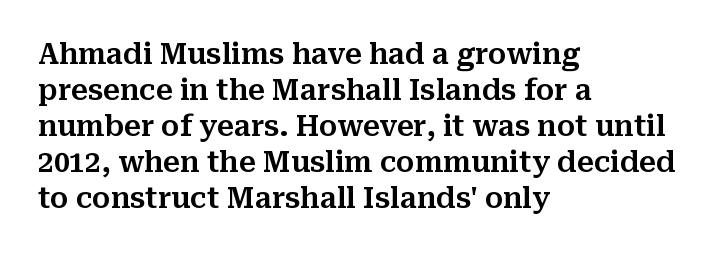
Q: Is the text italic (slanted)? A: No, it is upright.
Q: Is the typeface a serif or a sans-serif typeface? A: Serif.
Q: Is the text underlined? A: No.
Q: How is the paragraph aligned? A: Left-aligned.
Q: Is the spacing between letters normal or unusually wide? A: Normal.
Q: Is the spacing between lines tight, normal or loose? A: Normal.
Q: Width (condensed, normal, or wide)? A: Normal.
Q: Stroke contrast? A: Medium.
Q: x-height? A: Medium.
Q: Monospaced? A: No.
